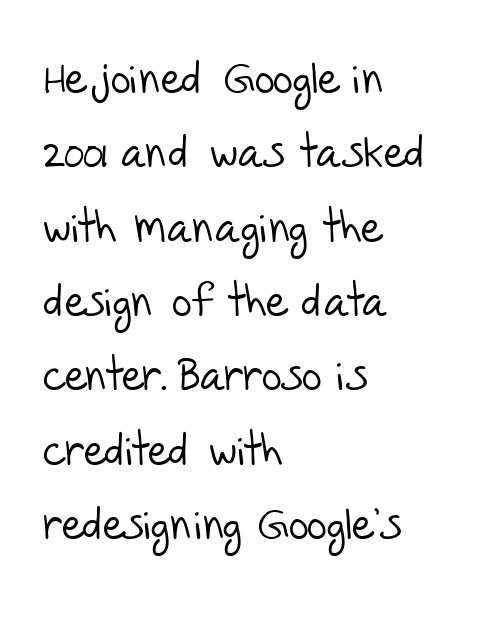
Words appear dense and cohesive because spacing is normal. Here the designer chose a conventional face with non-uniform glyph widths. Quick note: interline space is typical. The glyphs are unaccompanied by any horizontal stroke below them.
